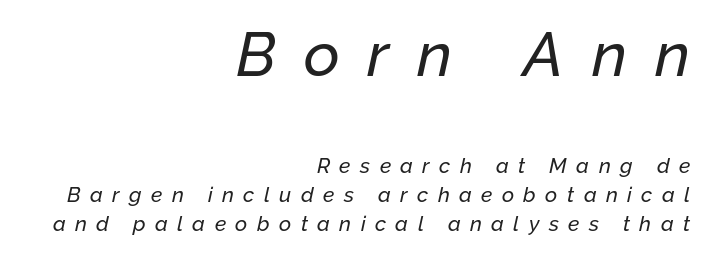
Q: Is the text italic (slanted)? A: Yes, it leans right by about 12 degrees.
Q: Is the text underlined? A: No.
Q: How is the paragraph aligned? A: Right-aligned.
Q: Is the spacing between letters normal or unusually wide? A: Unusually wide.
Q: Is the spacing between lines tight, normal or loose? A: Normal.
Q: Which block of text is set in a larger size, the first (top) or the second (bottom)? A: The first (top) one.
Q: Width (condensed, normal, or wide)? A: Normal.
Q: Stroke contrast? A: Low.
Q: x-height? A: Medium.
Q: Monospaced? A: No.
